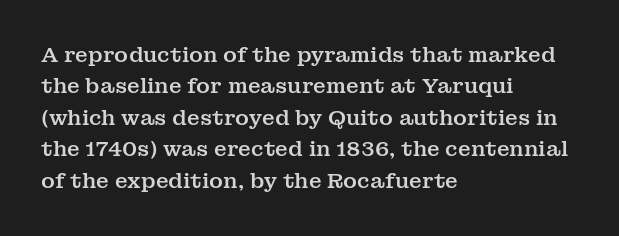
Q: Is the text italic (slanted)? A: No, it is upright.
Q: Is the text underlined? A: No.
Q: How is the paragraph aligned? A: Left-aligned.
Q: Is the spacing between letters normal or unusually wide? A: Normal.
Q: Is the spacing between lines tight, normal or loose? A: Normal.
